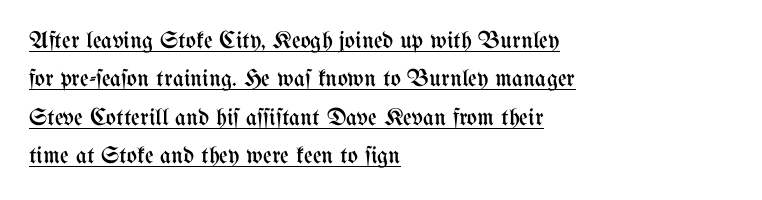
{"italic": "no", "bold": "no", "underline": "yes", "align": "left", "line_spacing": "normal", "line_spacing_ratio": 1.6, "letter_spacing": "normal", "letter_spacing_em": 0.0, "glyph_px": 24}
